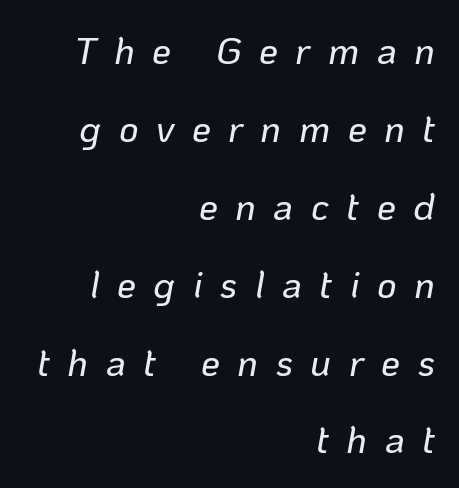
The image shows 38 px text type, italic (leaning right); set right-aligned, loose line spacing (2.05x), unusually wide letter spacing (+0.46 em), not underlined; low stroke contrast and a medium x-height.
